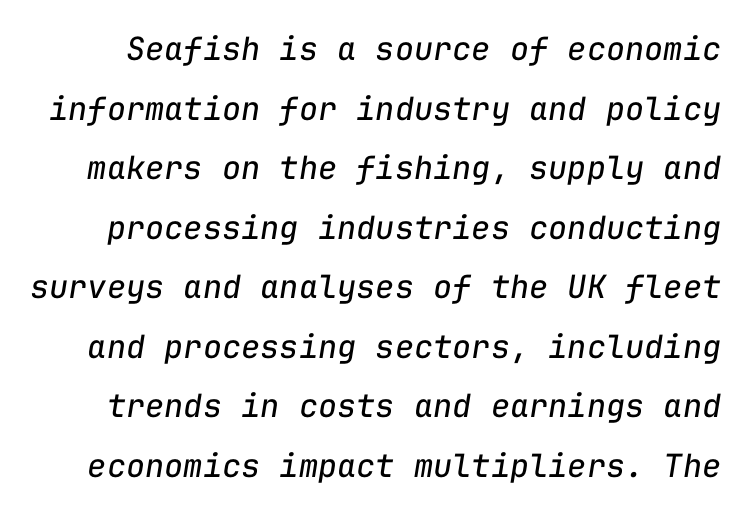
Stroke mass is kept to a normal reading level or below. This sample uses an oblique cut, with every glyph tilted off the vertical. The letters march in equal steps, a hallmark of fixed-pitch type. Tracking here is standard; glyphs follow each other at the usual distance. The space directly below the letters is spotless.
